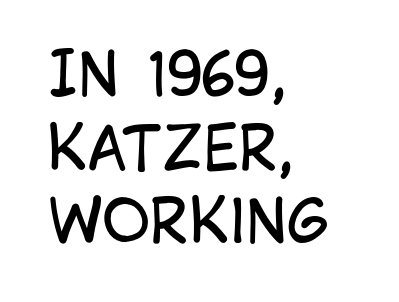
{"serif": "no", "italic": "no", "bold": "no", "weight": "regular", "width": "condensed", "stroke_contrast": "low", "x_height": "large", "monospaced": "no", "underline": "no", "align": "left", "line_spacing": "normal", "line_spacing_ratio": 1.25, "letter_spacing": "normal", "letter_spacing_em": 0.0, "glyph_px": 59}
